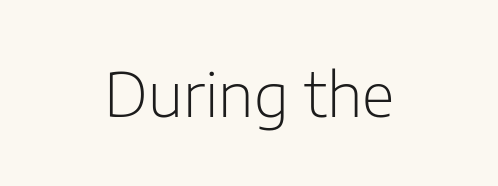
{"serif": "no", "italic": "no", "bold": "no", "weight": "light", "width": "normal", "stroke_contrast": "low", "x_height": "medium", "monospaced": "no", "underline": "no", "align": "center", "letter_spacing": "normal", "letter_spacing_em": 0.0, "glyph_px": 60}
